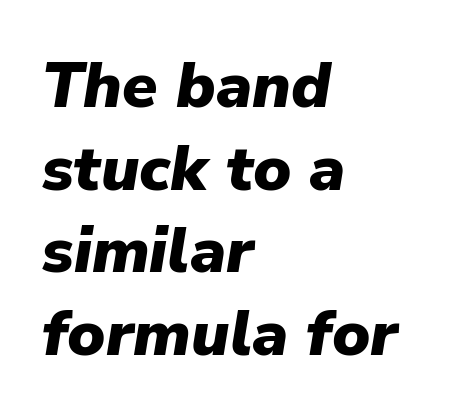
The image shows 64 px heavy type, italic (leaning right); set left-aligned, normal line spacing (1.29x), normal letter spacing, not underlined; low stroke contrast and a medium x-height.
